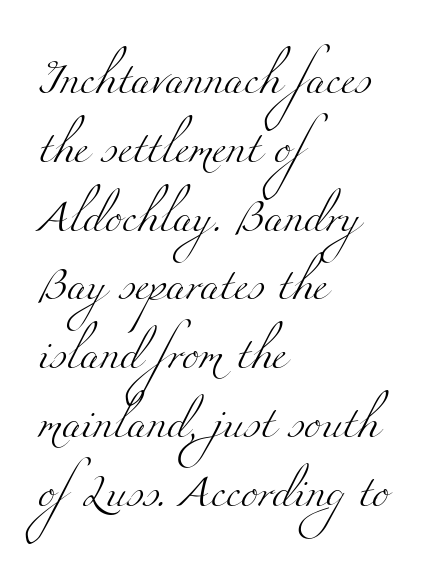
The image shows 32 px light, wide type; set left-aligned, loose line spacing (2.15x), normal letter spacing, not underlined; medium stroke contrast and a small x-height.
